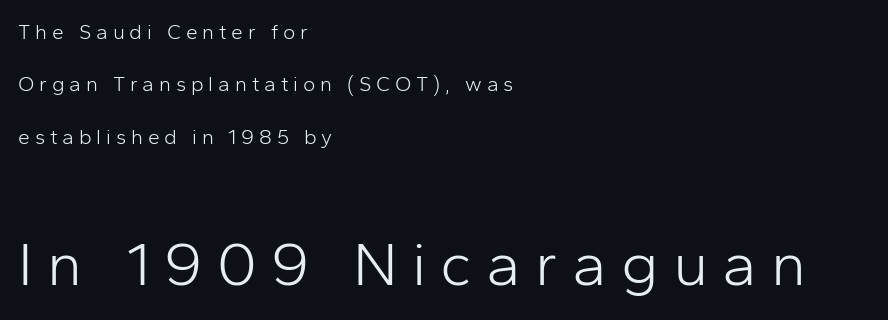
Q: Is the text bold? A: No.
Q: Is the text italic (slanted)? A: No, it is upright.
Q: Is the typeface a serif or a sans-serif typeface? A: Sans-serif.
Q: Is the text underlined? A: No.
Q: How is the paragraph aligned? A: Left-aligned.
Q: Is the spacing between letters normal or unusually wide? A: Unusually wide.
Q: Is the spacing between lines tight, normal or loose? A: Loose.
Q: Which block of text is set in a larger size, the first (top) or the second (bottom)? A: The second (bottom) one.
Q: Width (condensed, normal, or wide)? A: Normal.
Q: Stroke contrast? A: Low.
Q: x-height? A: Medium.
Q: Monospaced? A: No.
